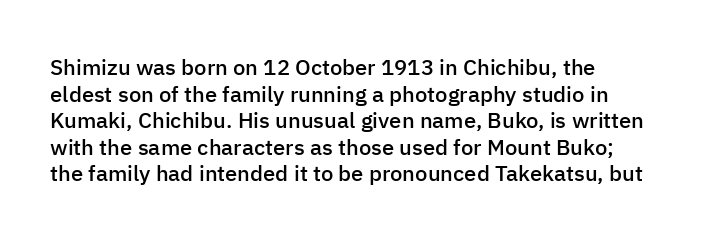
Q: Is the text bold? A: Semi-bold.
Q: Is the text italic (slanted)? A: No, it is upright.
Q: Is the text underlined? A: No.
Q: How is the paragraph aligned? A: Left-aligned.
Q: Is the spacing between letters normal or unusually wide? A: Normal.
